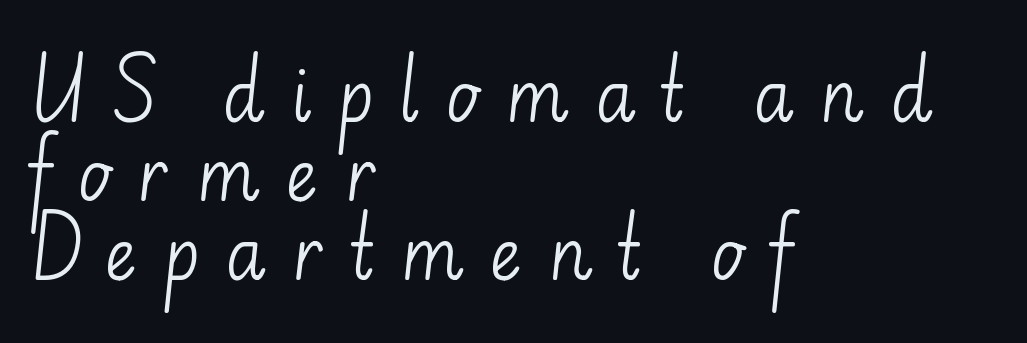
Q: Is the text bold? A: No.
Q: Is the text italic (slanted)? A: Yes.
Q: Is the typeface a serif or a sans-serif typeface? A: Sans-serif.
Q: Is the text underlined? A: No.
Q: How is the paragraph aligned? A: Left-aligned.
Q: Is the spacing between letters normal or unusually wide? A: Unusually wide.
Q: Is the spacing between lines tight, normal or loose? A: Tight.
Q: Width (condensed, normal, or wide)? A: Normal.
Q: Stroke contrast? A: Low.
Q: x-height? A: Small.
Q: Monospaced? A: No.
